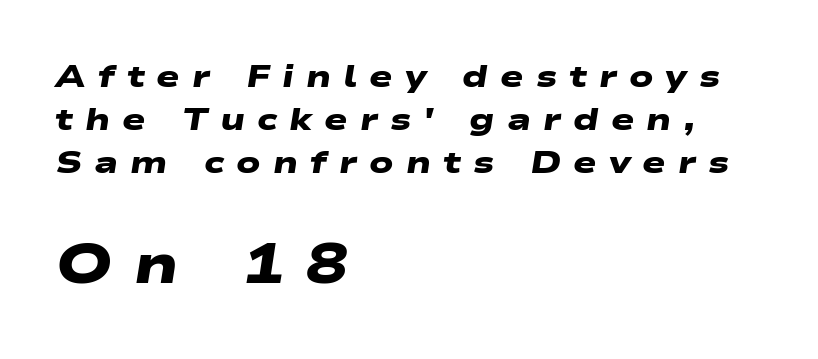
Q: Is the text bold? A: Yes.
Q: Is the typeface a serif or a sans-serif typeface? A: Sans-serif.
Q: Is the text underlined? A: No.
Q: How is the paragraph aligned? A: Left-aligned.
Q: Is the spacing between letters normal or unusually wide? A: Unusually wide.
Q: Is the spacing between lines tight, normal or loose? A: Normal.
Q: Which block of text is set in a larger size, the first (top) or the second (bottom)? A: The second (bottom) one.
Q: Width (condensed, normal, or wide)? A: Wide.
Q: Stroke contrast? A: Low.
Q: x-height? A: Medium.
Q: Monospaced? A: No.
